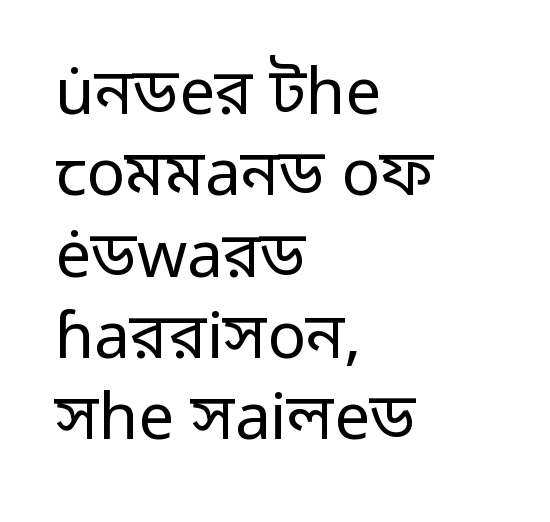
Does the lettering tilt? It doesn't — this is upright. If you drew a ruler down the left edge, every line would touch it. You could not count columns in this text — the font is proportionally spaced. The passage shown stacks its lines at a standard gap.
